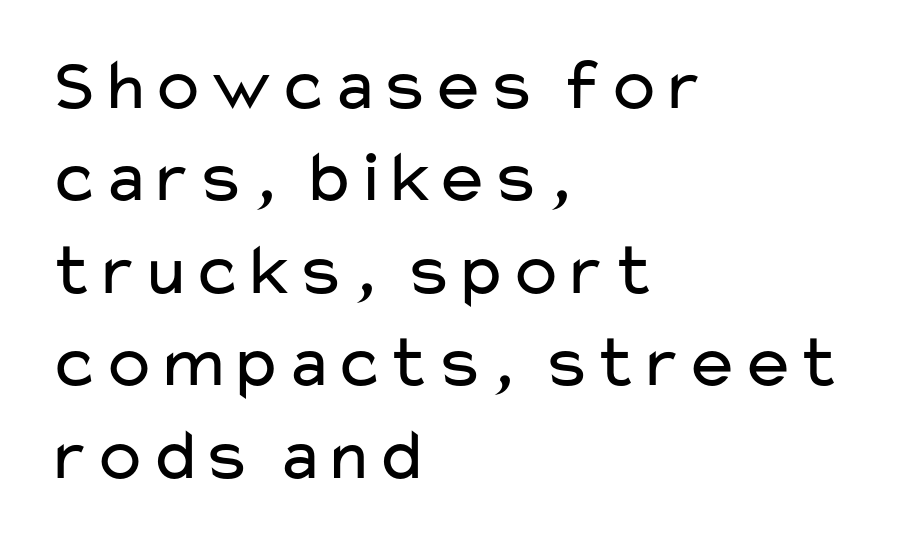
The face looks like a standard text weight, possibly lighter. A typesetter would call this proportional, since set widths differ per character. These lines sit exactly where default settings would place them. The gap between lines stays unmarked.
